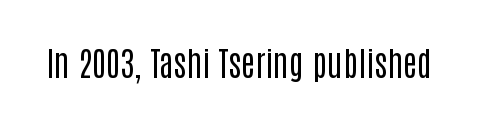
{"serif": "no", "italic": "no", "bold": "no", "weight": "regular", "width": "condensed", "stroke_contrast": "low", "x_height": "large", "monospaced": "no", "underline": "no", "letter_spacing": "normal", "letter_spacing_em": 0.0, "glyph_px": 34}
